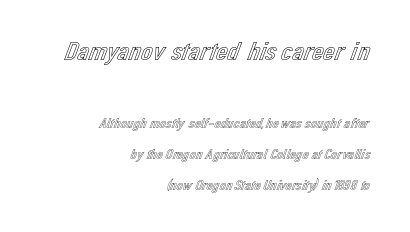
Type without underlining. This rendering uses right alignment, leaving the left contour irregular. The initial chunk of copy outweighs the following chunk in type size. Nothing unusual about the tracking: characters are spaced as the font intends. The block of text is sparse from top to bottom, with ample space between rows.
